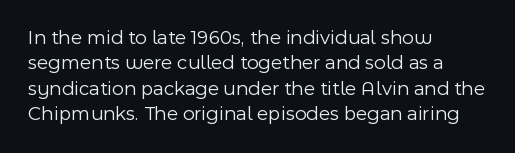
The rows are spaced the way most documents space them. Weight: in the light-to-regular range. Each word holds together tightly as a unit, with standard inter-letter gaps. Nobody drew a line under any word here.
